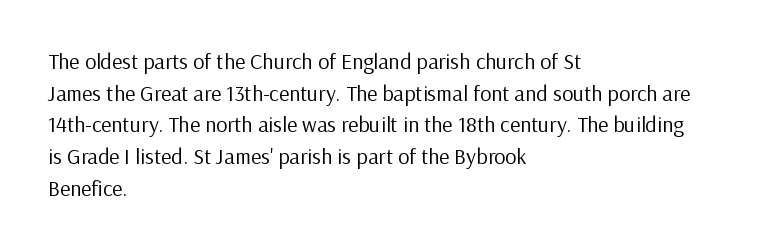
{"italic": "no", "bold": "no", "underline": "no", "align": "left", "line_spacing": "normal", "line_spacing_ratio": 1.44, "letter_spacing": "normal", "letter_spacing_em": 0.0, "glyph_px": 22}
